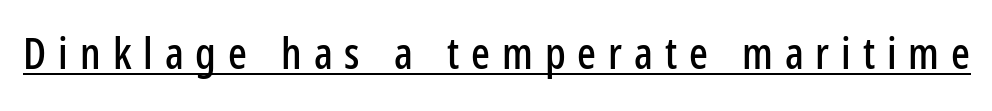
{"serif": "no", "italic": "no", "width": "condensed", "stroke_contrast": "low", "x_height": "medium", "monospaced": "no", "underline": "yes", "letter_spacing": "wide", "letter_spacing_em": 0.27, "glyph_px": 44}
